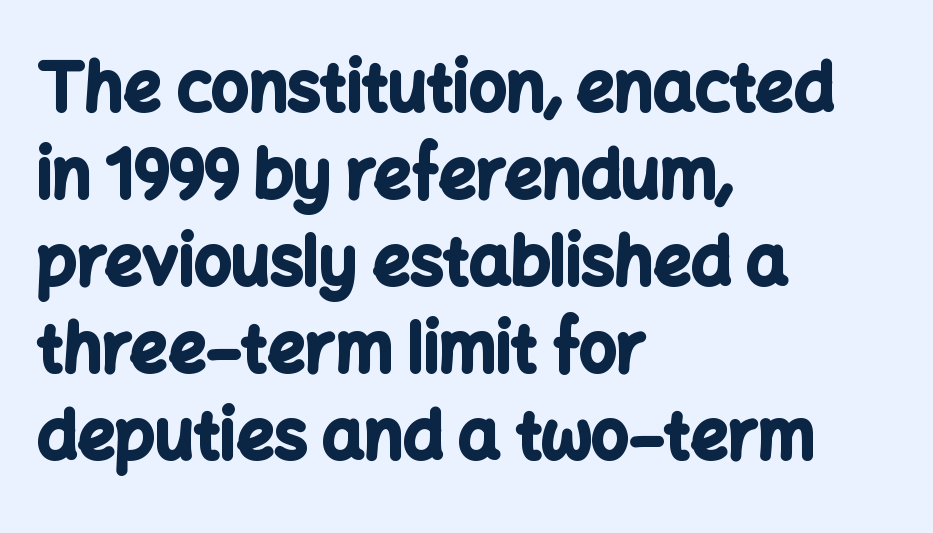
Honestly, the letter spacing is just normal — you wouldn't notice it. The lettering stays uniformly vertical, giving the passage a roman look. This block has exactly the height ordinary leading produces. The strokes are fattened all the way to bold. Unlike a traditional serif, this face leaves its strokes unadorned.
